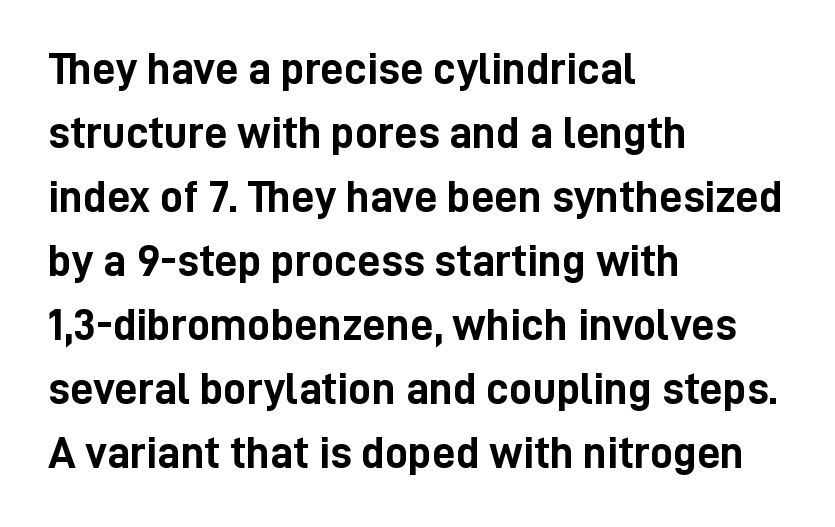
{"serif": "no", "italic": "no", "bold": "yes", "weight": "semibold", "width": "condensed", "stroke_contrast": "low", "x_height": "medium", "monospaced": "no", "underline": "no", "align": "left", "line_spacing": "normal", "line_spacing_ratio": 1.39, "letter_spacing": "normal", "letter_spacing_em": 0.0, "glyph_px": 46}
